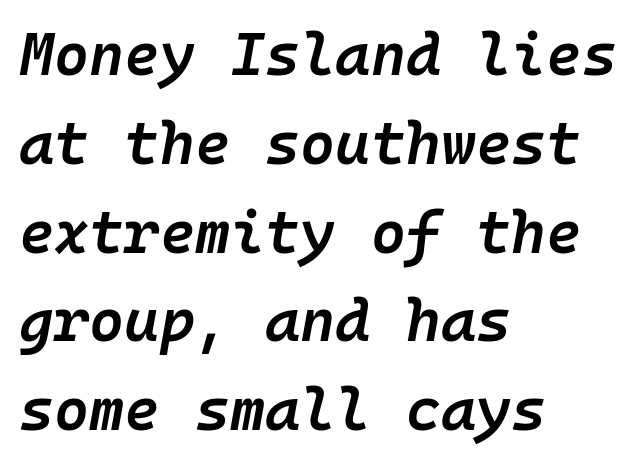
{"italic": "yes", "lean": "right", "slant_degrees": 10, "bold": "semi", "weight": "semibold", "width": "normal", "stroke_contrast": "low", "x_height": "medium", "monospaced": "yes", "underline": "no", "align": "left", "line_spacing": "normal", "line_spacing_ratio": 1.48, "letter_spacing": "normal", "letter_spacing_em": 0.0, "glyph_px": 60}
